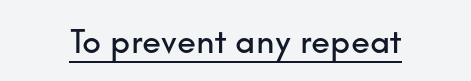
Q: Is the text italic (slanted)? A: No, it is upright.
Q: Is the typeface a serif or a sans-serif typeface? A: Sans-serif.
Q: Is the text underlined? A: Yes.
Q: Is the spacing between letters normal or unusually wide? A: Normal.
Q: Width (condensed, normal, or wide)? A: Normal.
Q: Stroke contrast? A: Low.
Q: x-height? A: Small.
Q: Monospaced? A: No.
